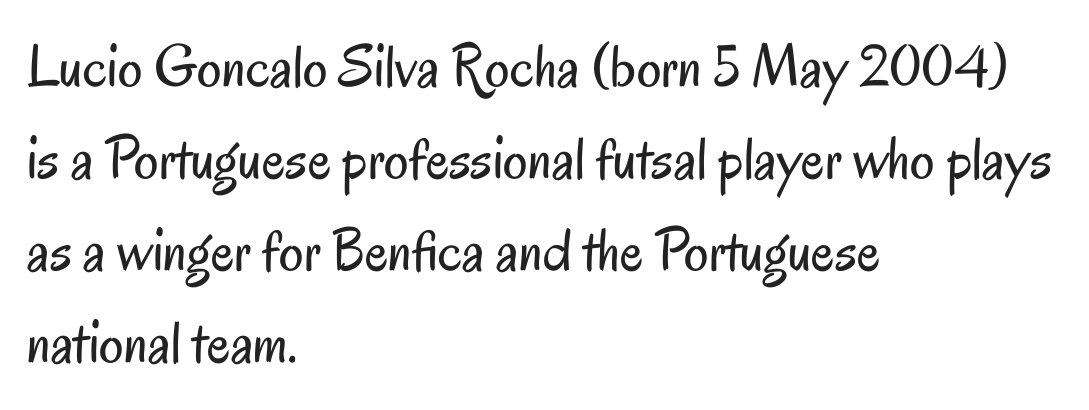
Q: Is the text bold? A: No.
Q: Is the text italic (slanted)? A: No, it is upright.
Q: Is the typeface a serif or a sans-serif typeface? A: Sans-serif.
Q: Is the text underlined? A: No.
Q: How is the paragraph aligned? A: Left-aligned.
Q: Is the spacing between letters normal or unusually wide? A: Normal.
Q: Is the spacing between lines tight, normal or loose? A: Normal.
Q: Width (condensed, normal, or wide)? A: Condensed.
Q: Stroke contrast? A: Low.
Q: x-height? A: Small.
Q: Monospaced? A: No.
